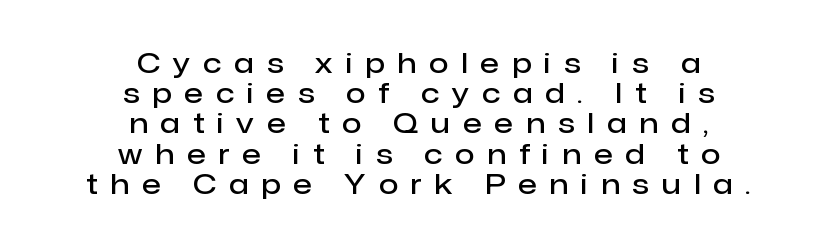
Substantial extra tracking has been applied to these lines. Both edges are ragged and mirror each other, which tells us the setting is centered. The glyphs in this specimen are sans serif. The lettering stays uniformly vertical, giving the passage a roman look. What weight is shown? A semibold, between regular and bold. Spacing verdict: proportional, widths tailored to each character.
